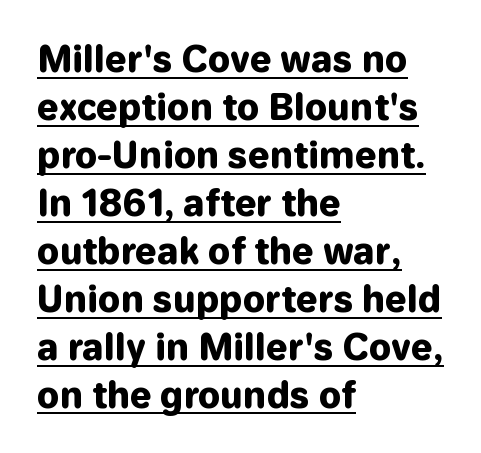
Q: Is the text bold? A: Yes.
Q: Is the text italic (slanted)? A: No, it is upright.
Q: Is the typeface a serif or a sans-serif typeface? A: Sans-serif.
Q: Is the text underlined? A: Yes.
Q: How is the paragraph aligned? A: Left-aligned.
Q: Is the spacing between letters normal or unusually wide? A: Normal.
Q: Is the spacing between lines tight, normal or loose? A: Normal.
Q: Width (condensed, normal, or wide)? A: Normal.
Q: Stroke contrast? A: Low.
Q: x-height? A: Medium.
Q: Monospaced? A: No.
